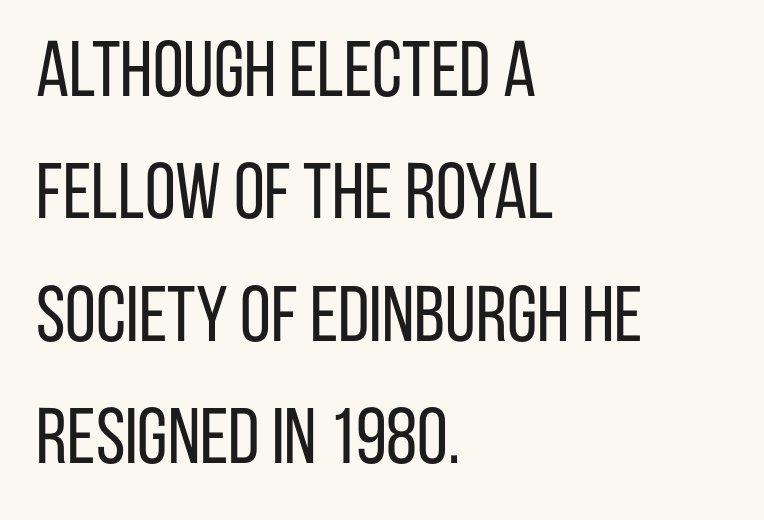
This rendering features lettering with no underline. Does the lettering tilt? It doesn't — this is upright. Heft: none added — not bold. Horizontal bands of white between lines are of average thickness.
